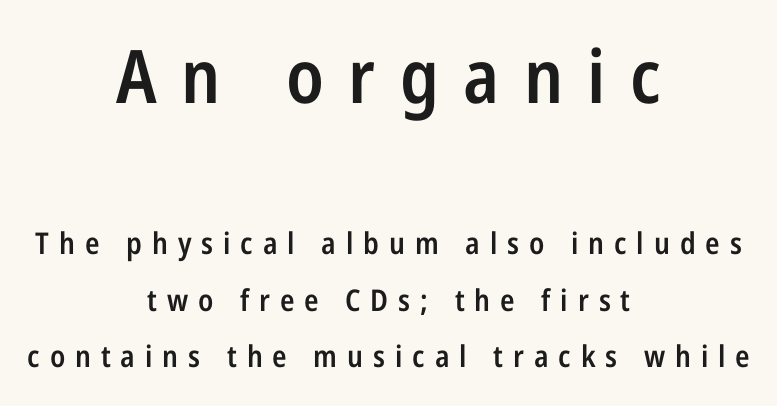
Q: Is the text bold? A: Semi-bold.
Q: Is the text italic (slanted)? A: No, it is upright.
Q: Is the typeface a serif or a sans-serif typeface? A: Sans-serif.
Q: Is the text underlined? A: No.
Q: How is the paragraph aligned? A: Centered.
Q: Is the spacing between letters normal or unusually wide? A: Unusually wide.
Q: Which block of text is set in a larger size, the first (top) or the second (bottom)? A: The first (top) one.
Q: Width (condensed, normal, or wide)? A: Condensed.
Q: Stroke contrast? A: Low.
Q: x-height? A: Medium.
Q: Monospaced? A: No.
